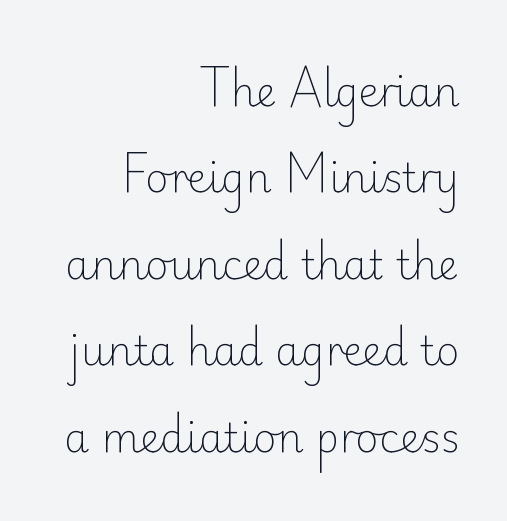
{"serif": "no", "italic": "no", "bold": "no", "weight": "light", "width": "normal", "stroke_contrast": "low", "x_height": "small", "monospaced": "no", "underline": "no", "align": "right", "line_spacing": "loose", "line_spacing_ratio": 2.16, "letter_spacing": "normal", "letter_spacing_em": 0.0, "glyph_px": 40}
